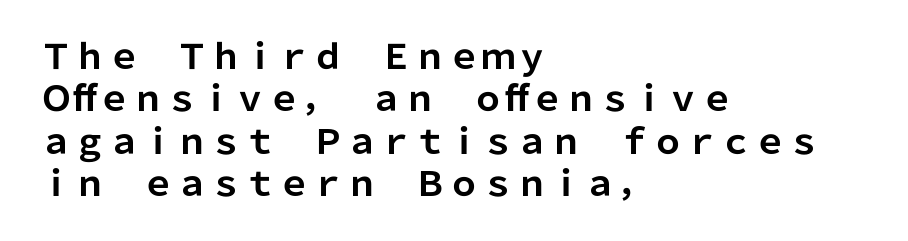
The image shows 34 px bold sans-serif type, upright; set left-aligned, normal line spacing (1.25x), normal letter spacing, not underlined; low stroke contrast and a medium x-height.
